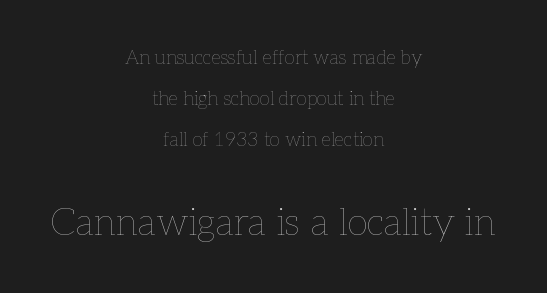
Think of a printed novel: that variable character pitch is what you see here. The rendering positions every line midway between the sides. The foot of each line stays bare and open. Unbolded letterforms with no extra heft. Between one letter and the next there's only the usual sliver of space. Airy leading.
